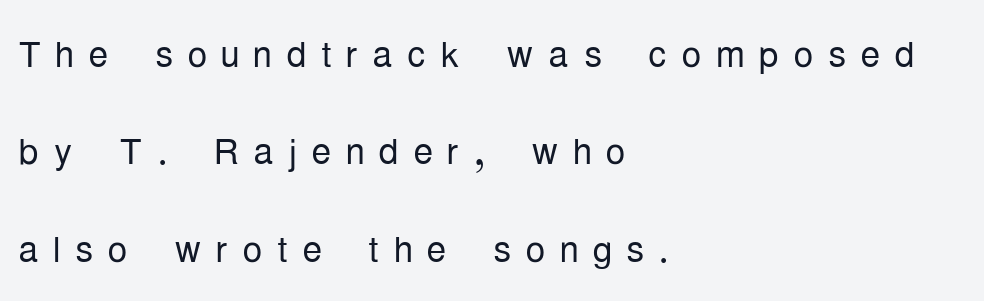
Look at the tracking — it's clearly loosened, letters drifting apart. A typesetter would mark this as roman, not italic. This reads as an unemphasized weight, regular at the heaviest. These lines stand farther apart than default settings would place them. The text was rendered using a sans face with plain stroke endings. Notice how the passage keeps a crisp vertical edge on the left only.
